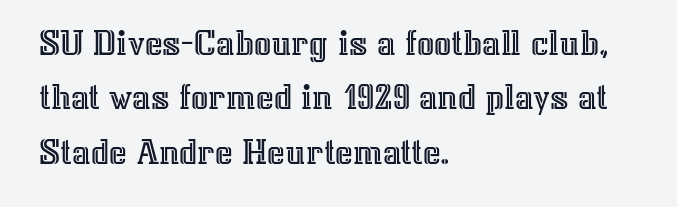
{"italic": "no", "width": "normal", "x_height": "medium", "monospaced": "no", "underline": "no", "align": "left", "line_spacing": "normal", "line_spacing_ratio": 1.43, "letter_spacing": "normal", "letter_spacing_em": 0.0, "glyph_px": 38}
